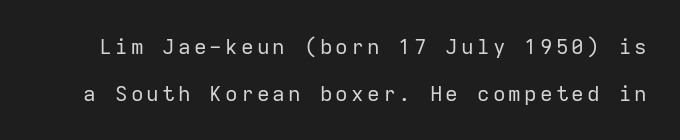
Q: Is the text bold? A: No.
Q: Is the text italic (slanted)? A: No, it is upright.
Q: Is the text underlined? A: No.
Q: Is the spacing between lines tight, normal or loose? A: Loose.
